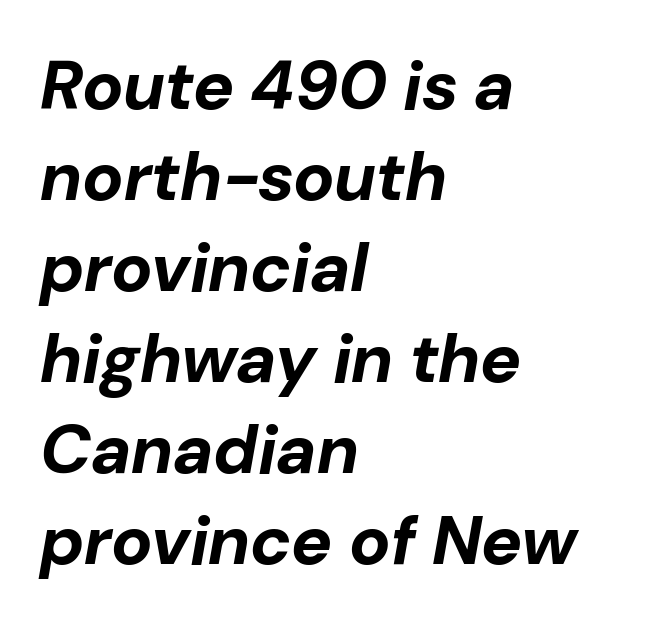
Q: Is the text bold? A: Yes.
Q: Is the text italic (slanted)? A: Yes, it leans right by about 10 degrees.
Q: Is the text underlined? A: No.
Q: How is the paragraph aligned? A: Left-aligned.
Q: Is the spacing between letters normal or unusually wide? A: Normal.
Q: Is the spacing between lines tight, normal or loose? A: Normal.
Q: Width (condensed, normal, or wide)? A: Normal.
Q: Stroke contrast? A: Low.
Q: x-height? A: Medium.
Q: Monospaced? A: No.
